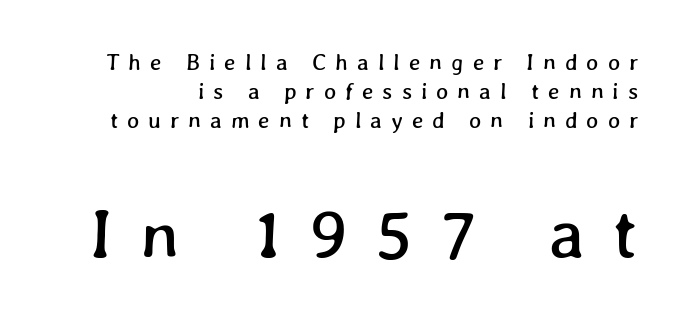
The image shows 70 px text type; set normal line spacing (1.26x), unusually wide letter spacing (+0.39 em), not underlined; the second (bottom) block is 3.04x larger; low stroke contrast and a medium x-height.
